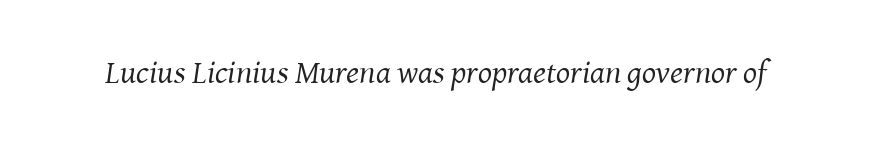
What stands out about the letter spacing? Nothing — it is the standard amount. This sample has the flowing, uneven cadence of proportional lettering. The gap between lines stays unmarked. Check where the strokes stop: tiny serifs finish them off. Slanted lettering throughout.
